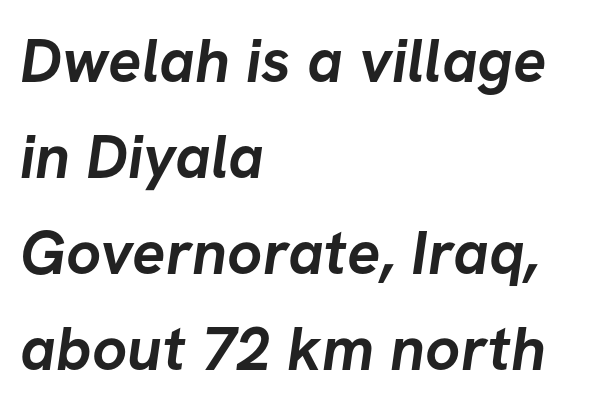
Q: Is the text bold? A: Yes.
Q: Is the typeface a serif or a sans-serif typeface? A: Sans-serif.
Q: Is the text underlined? A: No.
Q: How is the paragraph aligned? A: Left-aligned.
Q: Is the spacing between letters normal or unusually wide? A: Normal.
Q: Is the spacing between lines tight, normal or loose? A: Normal.
Q: Width (condensed, normal, or wide)? A: Normal.
Q: Stroke contrast? A: Low.
Q: x-height? A: Medium.
Q: Monospaced? A: No.
